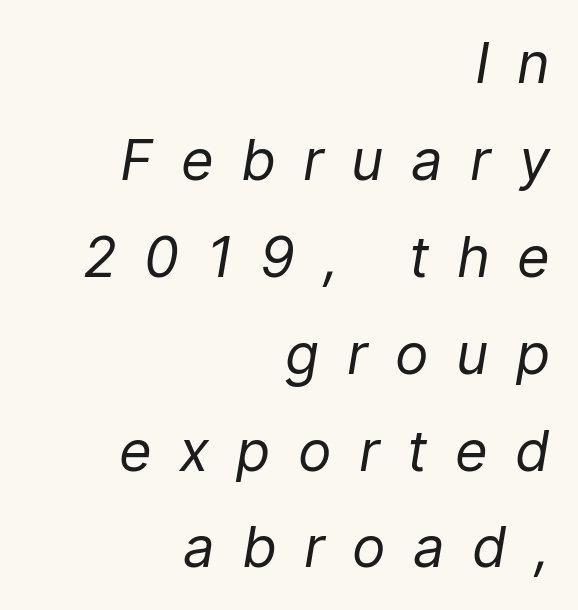
Spacing verdict: proportional, widths tailored to each character. Characters follow at a spacing far wider than the type designer built in. Lines of text with bare space underneath. This sample uses an oblique cut, with every glyph tilted off the vertical. Stroke thickness stays within the range of a standard reading face or lighter. Casual observation: everything's shoved over to the right.
